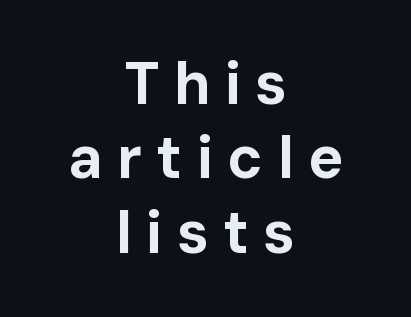
A typesetter would call this leading conventional body-copy spacing. The passage is arranged like a title page — every line centered. Is this a fixed-width face? No — the glyphs have proportional, varying widths. The letters stand straight up with perfectly vertical stems.
